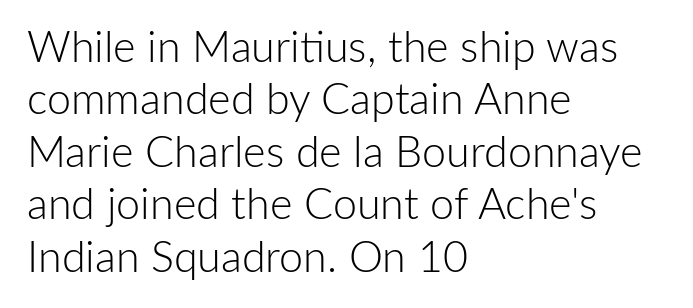
The image shows 43 px light sans-serif type, upright; set left-aligned, line spacing 1.22x, normal letter spacing, not underlined; low stroke contrast and a medium x-height.
